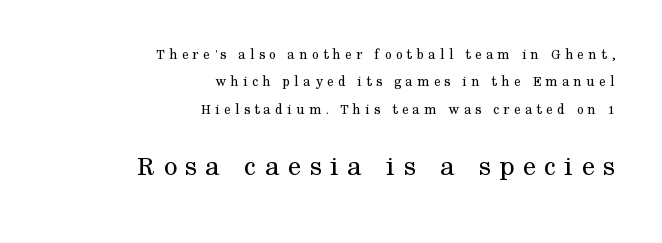
{"serif": "yes", "italic": "no", "bold": "no", "weight": "regular", "width": "normal", "stroke_contrast": "medium", "x_height": "medium", "monospaced": "no", "underline": "no", "align": "right", "line_spacing_ratio": 1.82, "letter_spacing": "wide", "letter_spacing_em": 0.28, "larger_block": "second", "size_ratio": 2.0, "glyph_px": 30}
